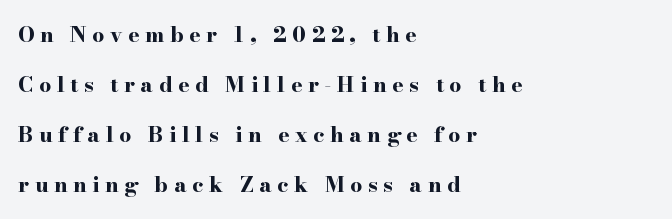
The setting favours the left margin, as ordinary paragraphs usually do. Set as a true bold cut, around the 700 mark. Posture: upright roman. Baseline-to-baseline distance is far greater than the letter height.
